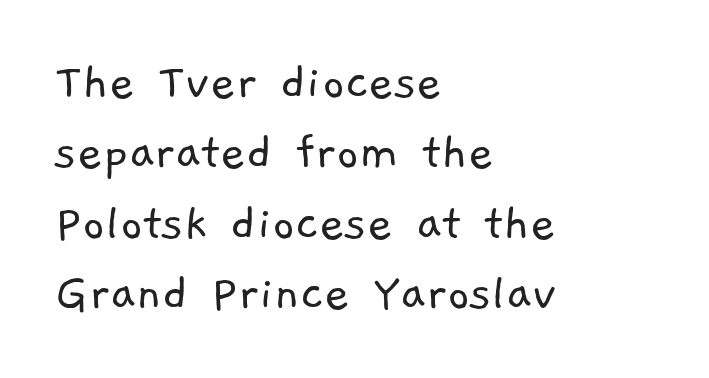
{"serif": "no", "bold": "no", "weight": "light", "width": "normal", "stroke_contrast": "low", "x_height": "medium", "monospaced": "no", "underline": "no", "align": "left", "line_spacing": "normal", "line_spacing_ratio": 1.28, "letter_spacing": "normal", "letter_spacing_em": 0.0, "glyph_px": 55}
